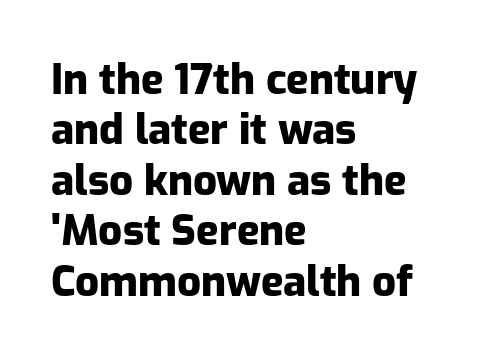
The image shows 42 px heavy sans-serif type, upright; set left-aligned, line spacing 1.2x, normal letter spacing, not underlined; low stroke contrast and a medium x-height.
